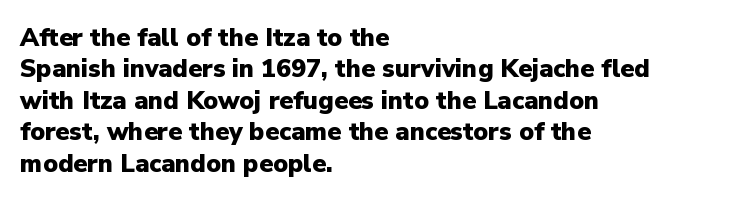
The image shows 25 px bold type, upright; set left-aligned, normal line spacing (1.26x), normal letter spacing, not underlined.
